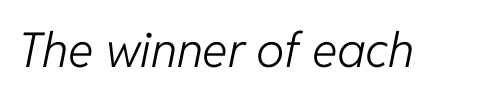
This is oblique type, the kind used for emphasis or titles. Rule under the text: the space is simply empty. Proportional: the letters do not fall into vertical columns. Compared with a typical body face, this is equally light or lighter still. Characters follow at the spacing the type designer built in.
